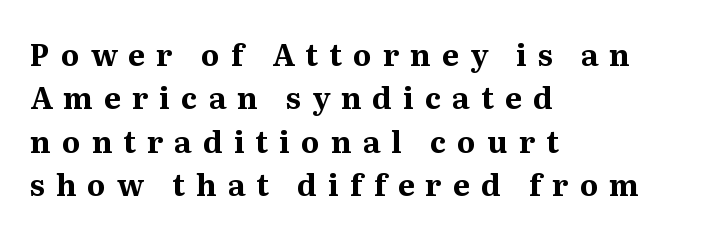
Q: Is the text bold? A: Yes.
Q: Is the text italic (slanted)? A: No, it is upright.
Q: Is the typeface a serif or a sans-serif typeface? A: Serif.
Q: Is the text underlined? A: No.
Q: How is the paragraph aligned? A: Left-aligned.
Q: Is the spacing between letters normal or unusually wide? A: Unusually wide.
Q: Is the spacing between lines tight, normal or loose? A: Normal.
Q: Width (condensed, normal, or wide)? A: Normal.
Q: Stroke contrast? A: Medium.
Q: x-height? A: Medium.
Q: Monospaced? A: No.
